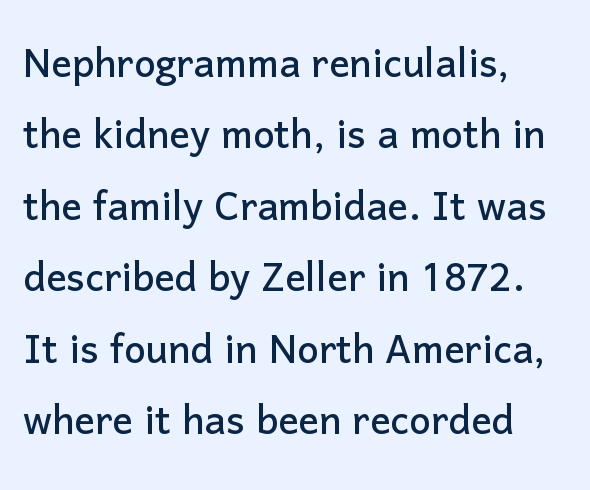
Note the varied advance widths — an 'i' is clearly narrower than an 'm'. Words float on clear page, feet unadorned. Nothing unusual about the tracking: characters are spaced as the font intends. Upright lettering throughout. One glance says typical: line gaps are just what's usual. Typeset ragged right — the left edge is the straight one.
